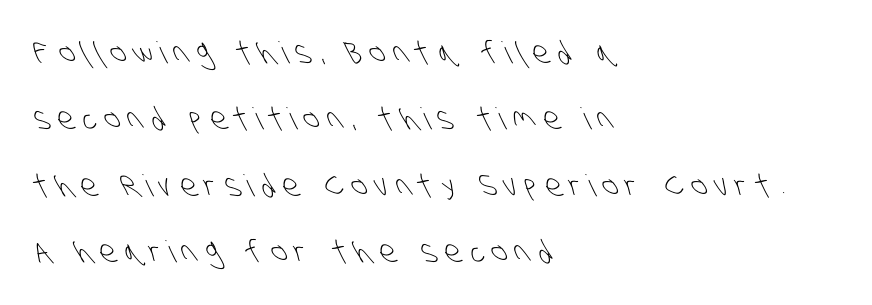
Compared with typical paragraphs, the rows here are farther apart. This sample has the flowing, uneven cadence of proportional lettering. A light-to-regular cut is what we see here. These lines stack with their left ends in a neat column. Check the space under the baseline: it is left empty. Loose tracking; the words dissolve into strings of separated letters.
